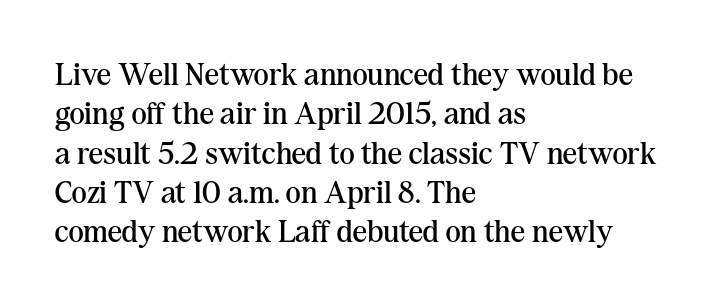
{"serif": "yes", "italic": "no", "bold": "no", "weight": "regular", "width": "normal", "stroke_contrast": "medium", "x_height": "medium", "monospaced": "no", "underline": "no", "align": "left", "line_spacing_ratio": 1.23, "letter_spacing": "normal", "letter_spacing_em": 0.0, "glyph_px": 32}
